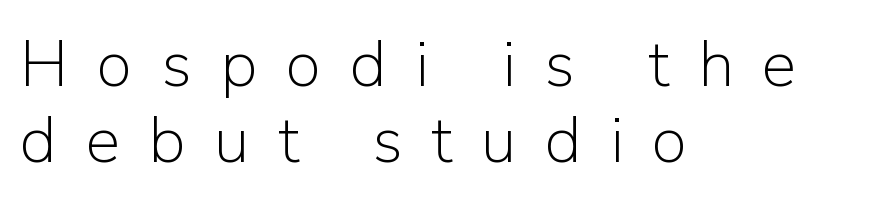
Q: Is the text bold? A: No.
Q: Is the text italic (slanted)? A: No, it is upright.
Q: Is the typeface a serif or a sans-serif typeface? A: Sans-serif.
Q: Is the text underlined? A: No.
Q: How is the paragraph aligned? A: Left-aligned.
Q: Is the spacing between letters normal or unusually wide? A: Unusually wide.
Q: Width (condensed, normal, or wide)? A: Normal.
Q: Stroke contrast? A: Low.
Q: x-height? A: Medium.
Q: Monospaced? A: No.
